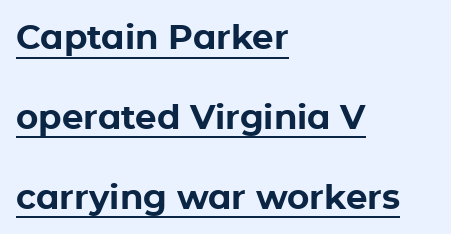
Which margin do the lines hug? The left one — the right edge is uneven. The passage shown is underscored from start to finish. As a designer I'd log this as weight 700, bold. Each word holds together tightly as a unit, with standard inter-letter gaps.
